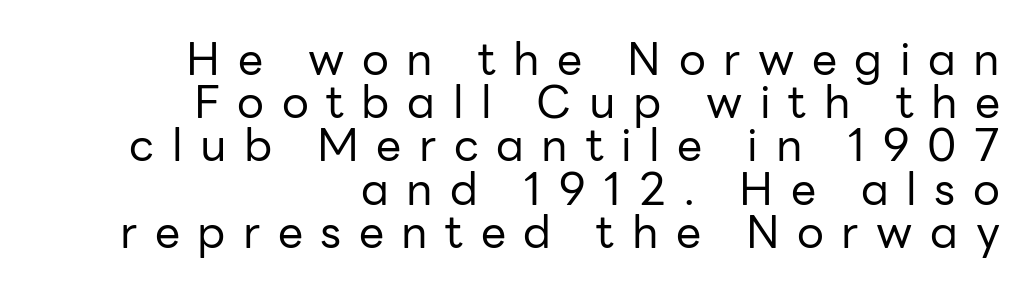
{"serif": "no", "italic": "no", "bold": "no", "weight": "regular", "width": "normal", "stroke_contrast": "low", "x_height": "medium", "monospaced": "no", "underline": "no", "align": "right", "line_spacing": "tight", "line_spacing_ratio": 0.96, "letter_spacing": "wide", "letter_spacing_em": 0.39, "glyph_px": 45}
